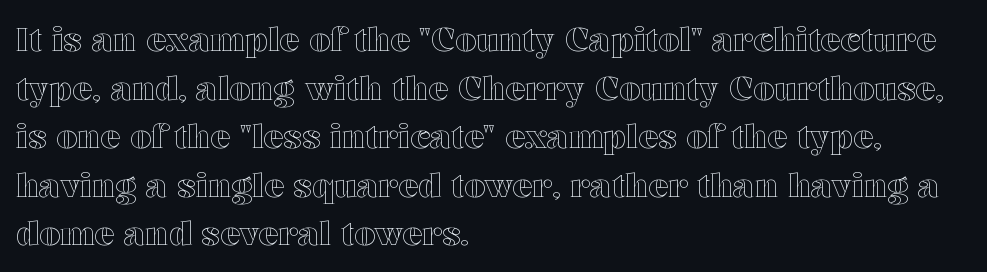
Do the characters align in a grid? No, the font is proportional. The foot of each line stays bare and open. Tracking here is standard; glyphs follow each other at the usual distance. Posture: straight, roman, zero tilt.
